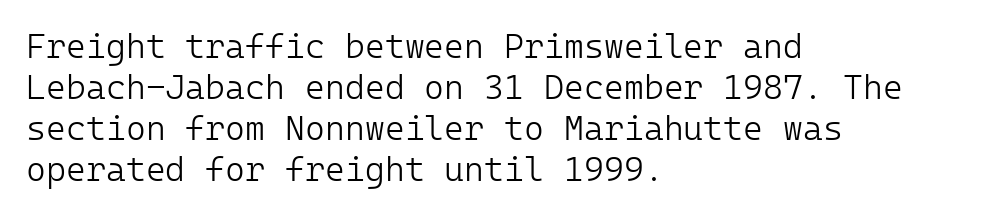
Unbolded letterforms with no extra heft. Examine the stroke ends and you'll find no serifs. In terms of posture, this sample is upright. Glyph-to-glyph distance matches everyday printed text. Letters rest on an invisible, unmarked baseline. The text block is weighted toward the left margin, trailing off unevenly rightward.
